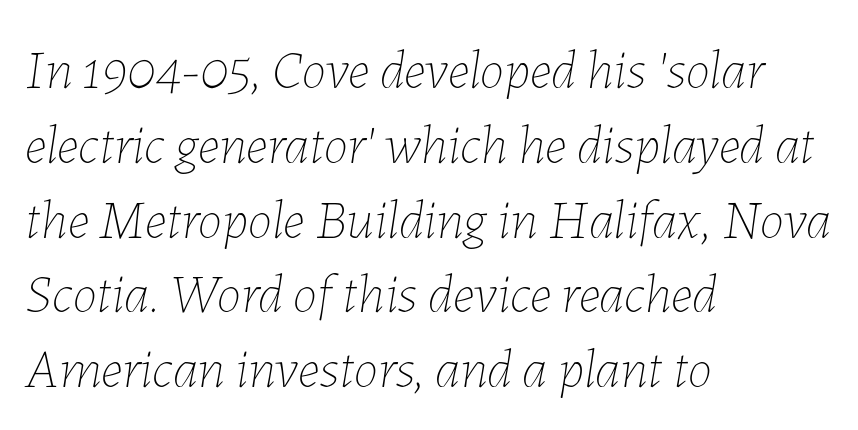
{"italic": "yes", "lean": "right", "slant_degrees": 7, "bold": "no", "weight": "thin", "width": "normal", "stroke_contrast": "low", "x_height": "medium", "monospaced": "no", "underline": "no", "align": "left", "line_spacing": "normal", "line_spacing_ratio": 1.36, "letter_spacing": "normal", "letter_spacing_em": 0.0, "glyph_px": 55}
